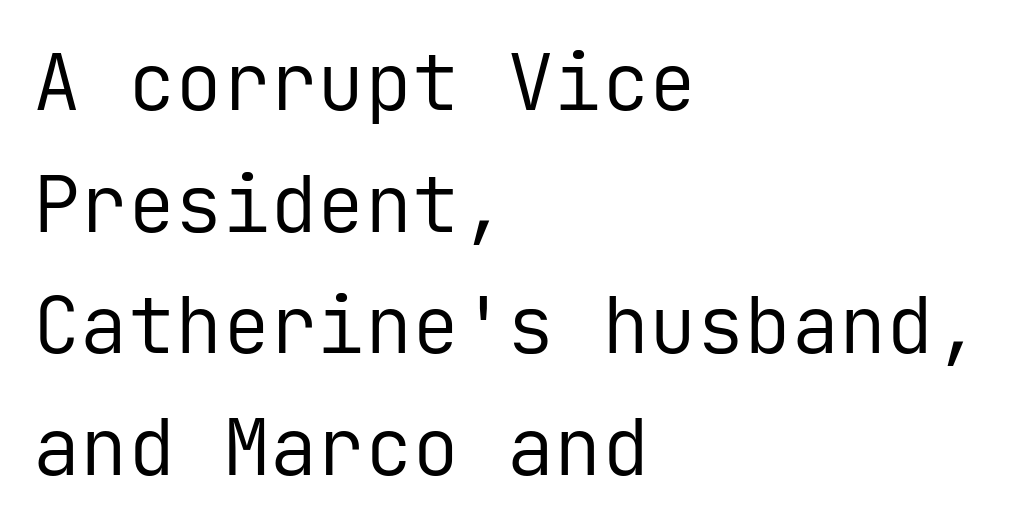
{"serif": "no", "italic": "no", "bold": "no", "weight": "regular", "width": "normal", "stroke_contrast": "low", "x_height": "medium", "monospaced": "yes", "underline": "no", "align": "left", "line_spacing": "normal", "line_spacing_ratio": 1.54, "letter_spacing": "normal", "letter_spacing_em": 0.0, "glyph_px": 79}
